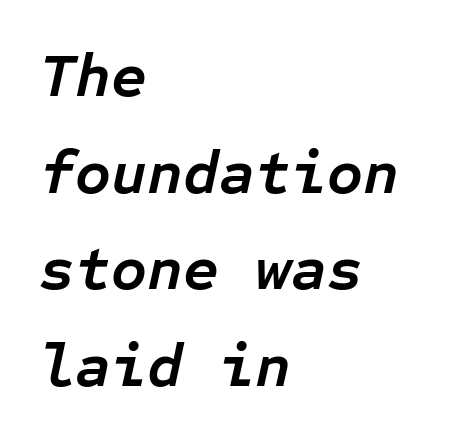
Descenders hang freely into open space. When letters slant like this, we call the style italic. These words are printed bold, with thick strokes throughout. In terms of leading, this rendering sits right in the middle.
